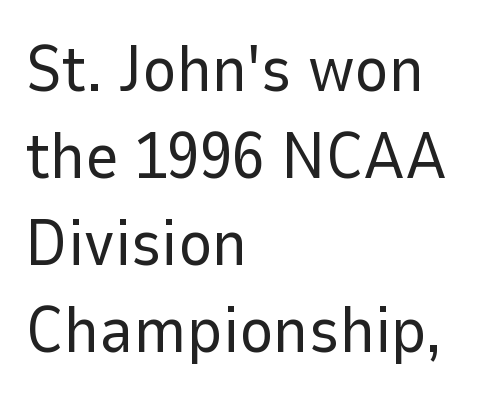
{"serif": "no", "italic": "no", "bold": "no", "weight": "regular", "width": "normal", "stroke_contrast": "low", "x_height": "medium", "monospaced": "no", "underline": "no", "align": "left", "line_spacing": "normal", "line_spacing_ratio": 1.34, "letter_spacing": "normal", "letter_spacing_em": 0.0, "glyph_px": 65}
